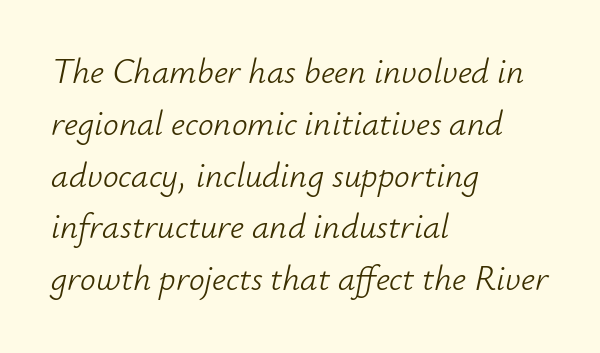
Q: Is the text bold? A: No.
Q: Is the text italic (slanted)? A: Yes, it leans right by about 12 degrees.
Q: Is the text underlined? A: No.
Q: How is the paragraph aligned? A: Left-aligned.
Q: Is the spacing between letters normal or unusually wide? A: Normal.
Q: Is the spacing between lines tight, normal or loose? A: Normal.
Q: Width (condensed, normal, or wide)? A: Normal.
Q: Stroke contrast? A: Low.
Q: x-height? A: Small.
Q: Monospaced? A: No.
